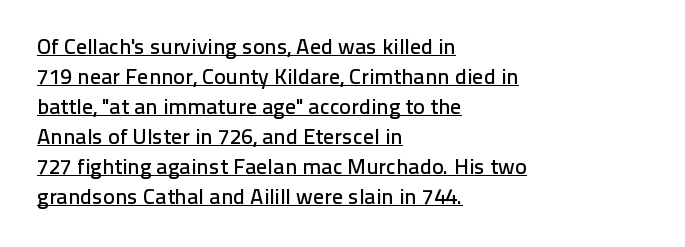
Q: Is the text italic (slanted)? A: No, it is upright.
Q: Is the text underlined? A: Yes.
Q: How is the paragraph aligned? A: Left-aligned.
Q: Is the spacing between letters normal or unusually wide? A: Normal.
Q: Is the spacing between lines tight, normal or loose? A: Normal.
